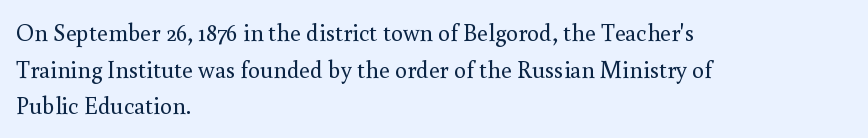
Standard letterfit; no display-style spreading of the glyphs. No chunkiness to these letters — they're not bold. This is roman type, the default non-slanted kind. Does the copy run flush right? No — it runs flush left.
